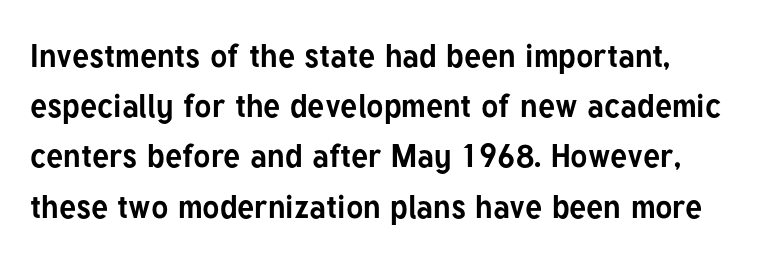
The line texture is even and compact thanks to regular tracking. Line starts are locked; line ends wander. The rendering uses natural spacing where letterforms have individual widths. Compared with typical paragraphs, the rows here are spaced about the same. This is the regular roman posture of the typeface.
